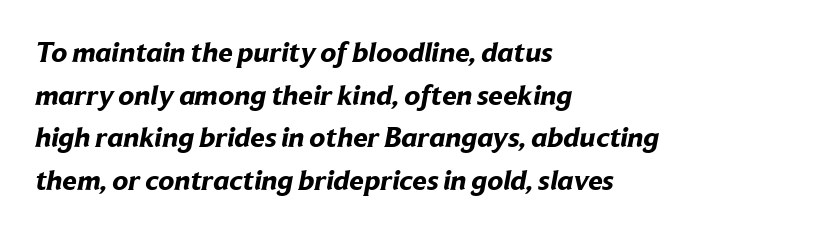
The typesetting leans heavy: a genuine bold. The letterforms sit shoulder to shoulder at normal distance. This block has exactly the height ordinary leading produces. Spacing verdict: proportional, widths tailored to each character.
